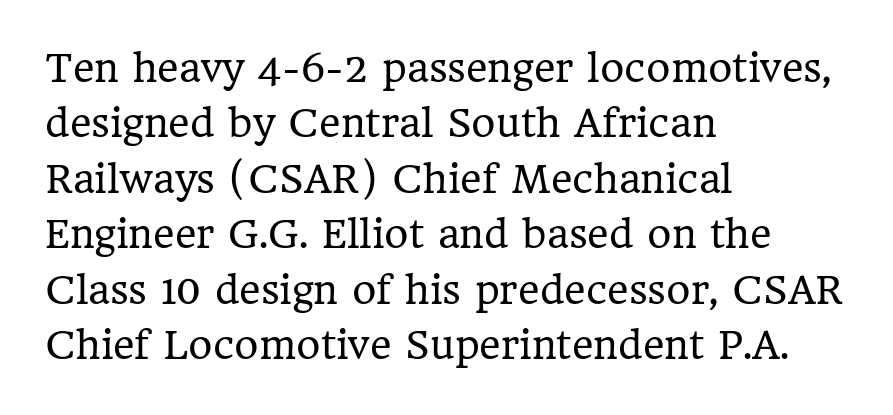
{"serif": "yes", "italic": "no", "bold": "no", "weight": "regular", "width": "normal", "stroke_contrast": "low", "x_height": "medium", "monospaced": "no", "underline": "no", "align": "left", "line_spacing": "normal", "line_spacing_ratio": 1.5, "letter_spacing": "normal", "letter_spacing_em": 0.0, "glyph_px": 37}
